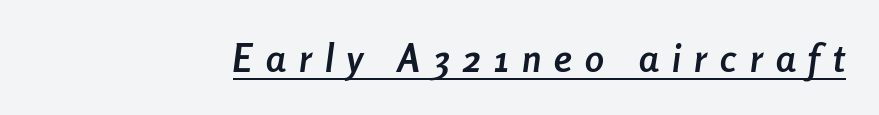
Typographic density is high because the face is bold. The letters advance in unequal steps, a hallmark of proportional type. A typesetter would call this heavily tracked-out type. Emphasis is given by a line drawn under the lettering.
